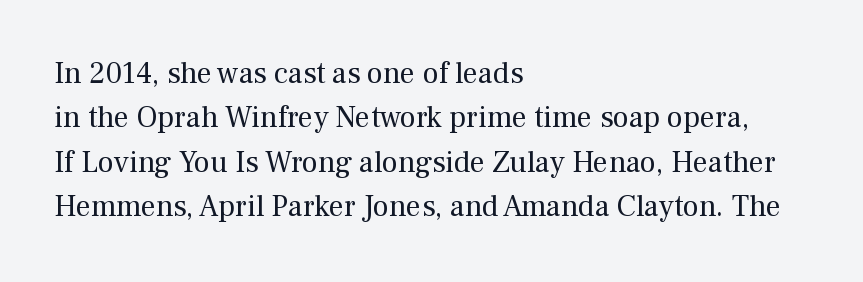
Q: Is the text bold? A: No.
Q: Is the text italic (slanted)? A: No, it is upright.
Q: Is the typeface a serif or a sans-serif typeface? A: Serif.
Q: Is the text underlined? A: No.
Q: How is the paragraph aligned? A: Left-aligned.
Q: Is the spacing between letters normal or unusually wide? A: Normal.
Q: Is the spacing between lines tight, normal or loose? A: Normal.
Q: Width (condensed, normal, or wide)? A: Normal.
Q: Stroke contrast? A: Medium.
Q: x-height? A: Medium.
Q: Monospaced? A: No.
